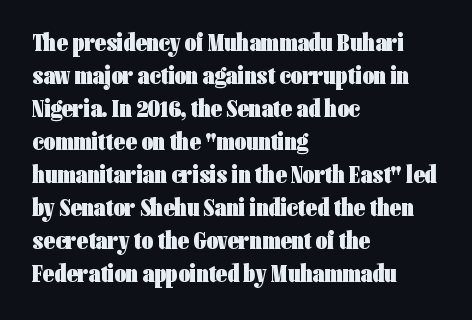
Q: Is the text bold? A: Yes.
Q: Is the text italic (slanted)? A: No, it is upright.
Q: Is the text underlined? A: No.
Q: How is the paragraph aligned? A: Left-aligned.
Q: Is the spacing between letters normal or unusually wide? A: Normal.
Q: Is the spacing between lines tight, normal or loose? A: Normal.
